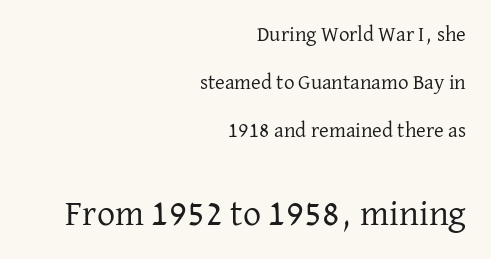
{"serif": "yes", "italic": "no", "bold": "no", "weight": "regular", "width": "normal", "stroke_contrast": "low", "x_height": "medium", "monospaced": "no", "underline": "no", "align": "right", "line_spacing": "loose", "line_spacing_ratio": 2.29, "letter_spacing": "normal", "letter_spacing_em": 0.0, "larger_block": "second", "size_ratio": 1.71, "glyph_px": 36}
